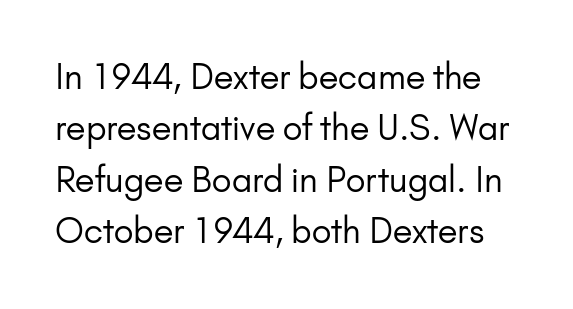
Q: Is the text bold? A: No.
Q: Is the text italic (slanted)? A: No, it is upright.
Q: Is the typeface a serif or a sans-serif typeface? A: Sans-serif.
Q: Is the text underlined? A: No.
Q: Is the spacing between letters normal or unusually wide? A: Normal.
Q: Is the spacing between lines tight, normal or loose? A: Normal.
Q: Width (condensed, normal, or wide)? A: Normal.
Q: Stroke contrast? A: Low.
Q: x-height? A: Small.
Q: Monospaced? A: No.
